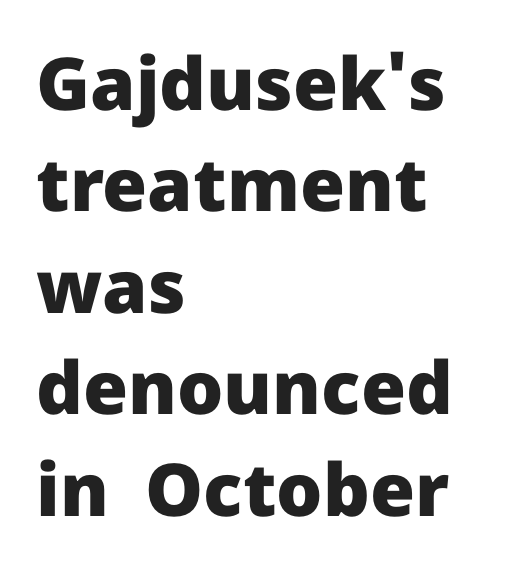
Normally led — the rows are evenly, conventionally spaced. Posture: straight, roman, zero tilt. No word sits above an underline. Spacing verdict: proportional, widths tailored to each character. Does the weight exceed regular? Yes, all the way to bold. These lines are set flush left with a ragged right edge.
